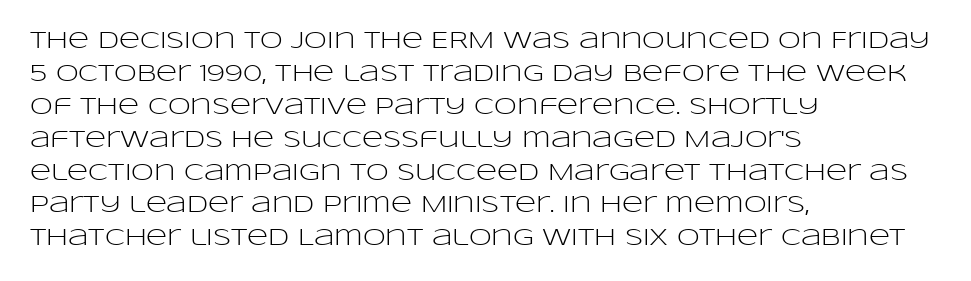
Q: Is the text bold? A: No.
Q: Is the text italic (slanted)? A: No, it is upright.
Q: Is the text underlined? A: No.
Q: How is the paragraph aligned? A: Left-aligned.
Q: Is the spacing between letters normal or unusually wide? A: Normal.
Q: Is the spacing between lines tight, normal or loose? A: Normal.
